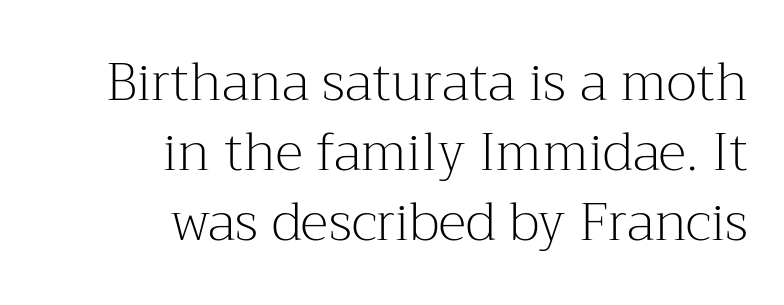
A typesetter would label this face a serif. Every row of glyphs terminates at an identical x-position on the right. Is this a fixed-width face? No — the glyphs have proportional, varying widths. Nobody touched the tracking dial on this one. The axis of the letterforms is exactly vertical.
